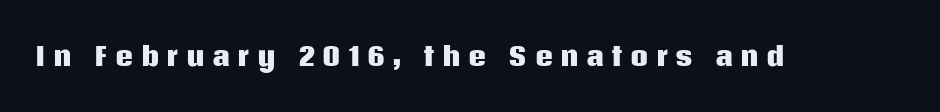
{"italic": "no", "bold": "yes", "underline": "no", "letter_spacing": "wide", "letter_spacing_em": 0.29, "glyph_px": 25}
